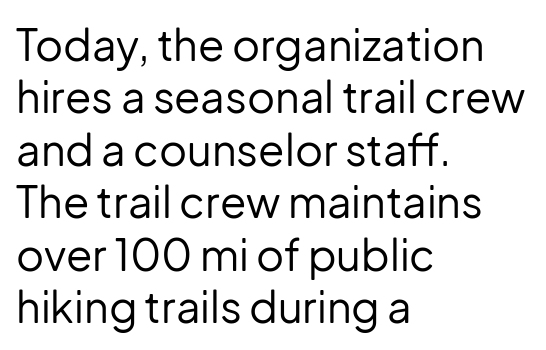
{"serif": "no", "italic": "no", "bold": "no", "weight": "regular", "width": "normal", "stroke_contrast": "low", "x_height": "medium", "monospaced": "no", "underline": "no", "align": "left", "line_spacing_ratio": 1.22, "letter_spacing": "normal", "letter_spacing_em": 0.0, "glyph_px": 43}
